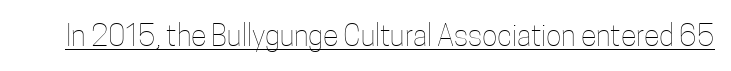
The image shows 29 px thin, condensed type, upright; set normal letter spacing, underlined; low stroke contrast and a medium x-height.
